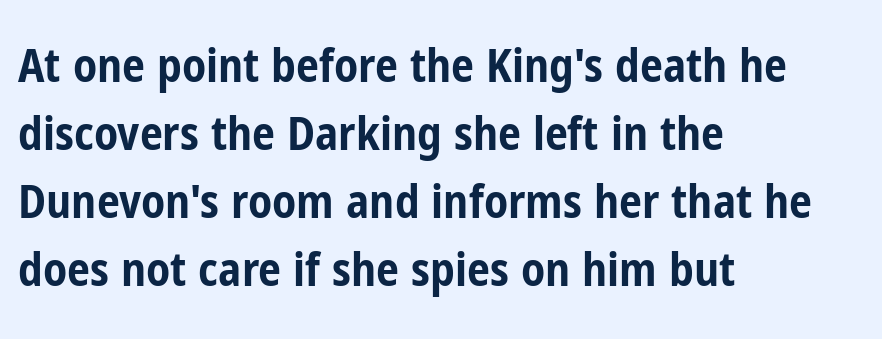
Tall strokes in this sample are plumb rather than angled. This block has exactly the height ordinary leading produces. Leftover space on each line is placed entirely after the last word. Does the type have serifs? No, each stem ends abruptly.
